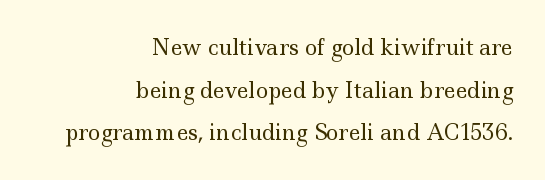
Q: Is the text bold? A: No.
Q: Is the text italic (slanted)? A: No, it is upright.
Q: Is the text underlined? A: No.
Q: How is the paragraph aligned? A: Right-aligned.
Q: Is the spacing between letters normal or unusually wide? A: Normal.
Q: Is the spacing between lines tight, normal or loose? A: Loose.
